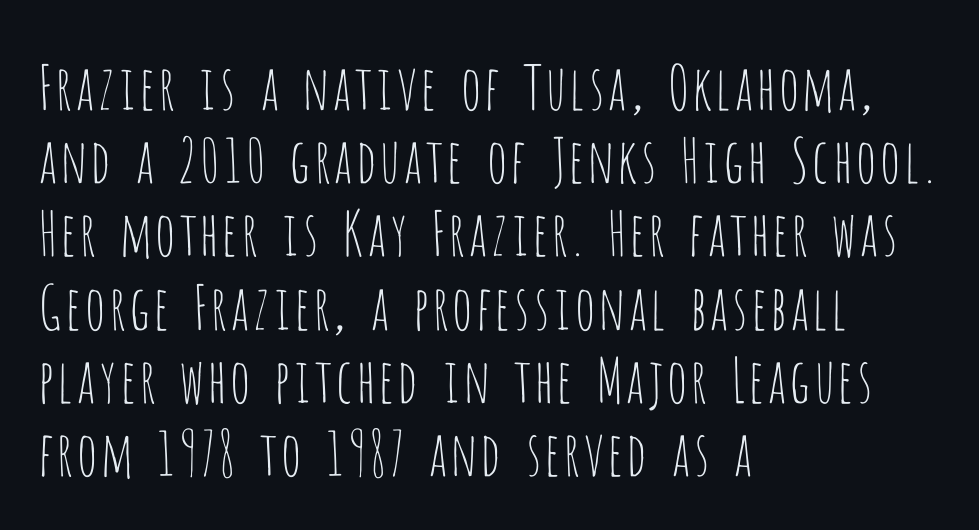
Q: Is the text bold? A: No.
Q: Is the text italic (slanted)? A: No, it is upright.
Q: Is the typeface a serif or a sans-serif typeface? A: Sans-serif.
Q: Is the text underlined? A: No.
Q: How is the paragraph aligned? A: Left-aligned.
Q: Is the spacing between letters normal or unusually wide? A: Normal.
Q: Width (condensed, normal, or wide)? A: Condensed.
Q: Stroke contrast? A: Low.
Q: x-height? A: Large.
Q: Monospaced? A: No.
